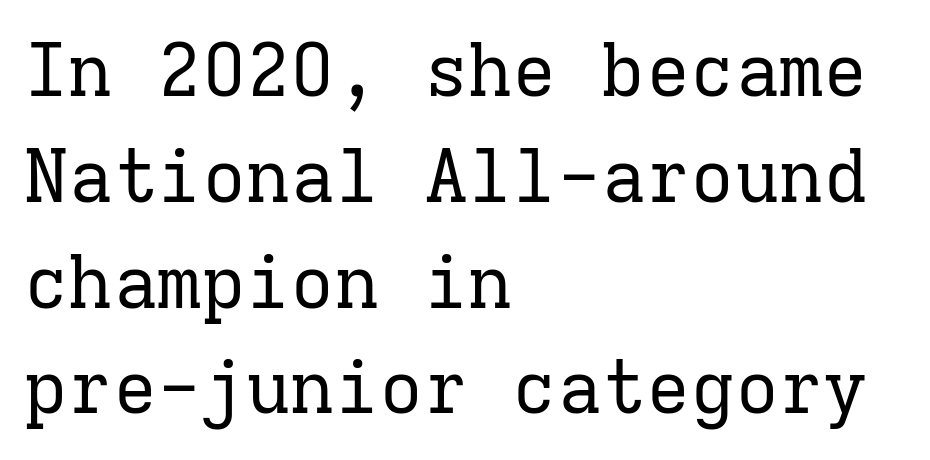
The image shows 74 px regular-weight serif type, upright, monospaced; set left-aligned, normal line spacing (1.43x), normal letter spacing, not underlined; low stroke contrast and a medium x-height.
